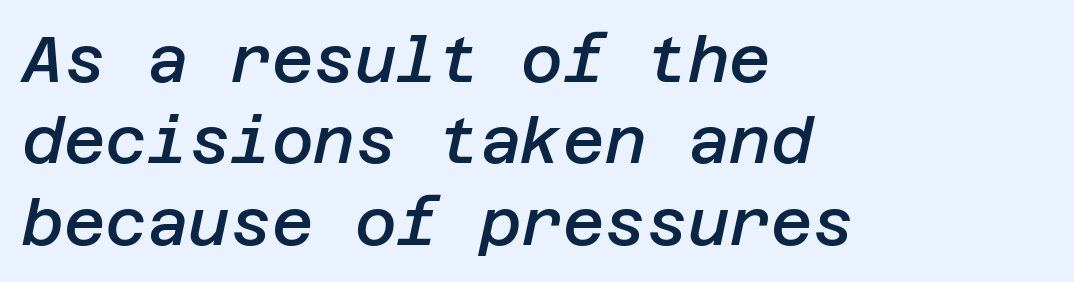
Q: Is the text bold? A: Semi-bold.
Q: Is the text italic (slanted)? A: Yes, it leans right by about 12 degrees.
Q: Is the text underlined? A: No.
Q: How is the paragraph aligned? A: Left-aligned.
Q: Is the spacing between letters normal or unusually wide? A: Normal.
Q: Is the spacing between lines tight, normal or loose? A: Normal.
Q: Width (condensed, normal, or wide)? A: Normal.
Q: Stroke contrast? A: Low.
Q: x-height? A: Large.
